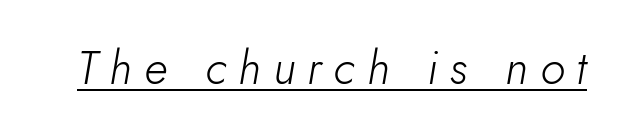
{"italic": "yes", "lean": "right", "slant_degrees": 5, "bold": "no", "weight": "light", "width": "normal", "stroke_contrast": "low", "x_height": "small", "monospaced": "no", "underline": "yes", "letter_spacing": "wide", "letter_spacing_em": 0.26, "glyph_px": 46}
